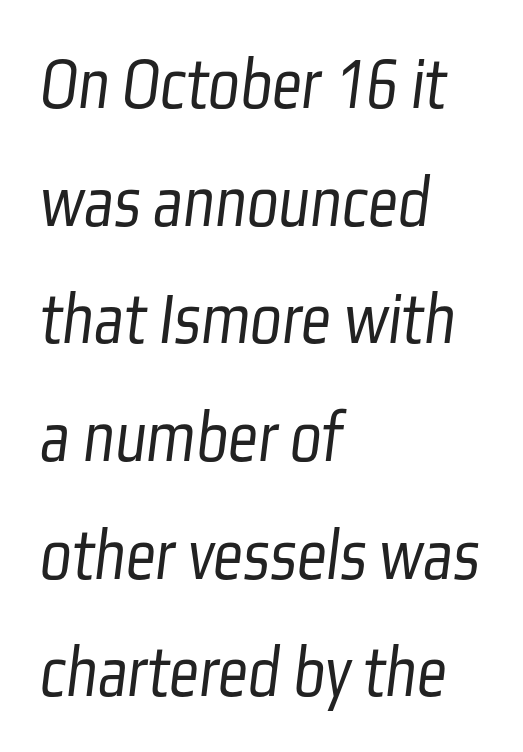
The baseline area is clear. The rows are spaced the way most documents space them. The font family rendered here belongs to the sans-serif group. These glyphs show unthickened strokes, regular width or finer. Short and long lines alike share a common starting point at left. These lines are rendered in a variable-pitch font.
